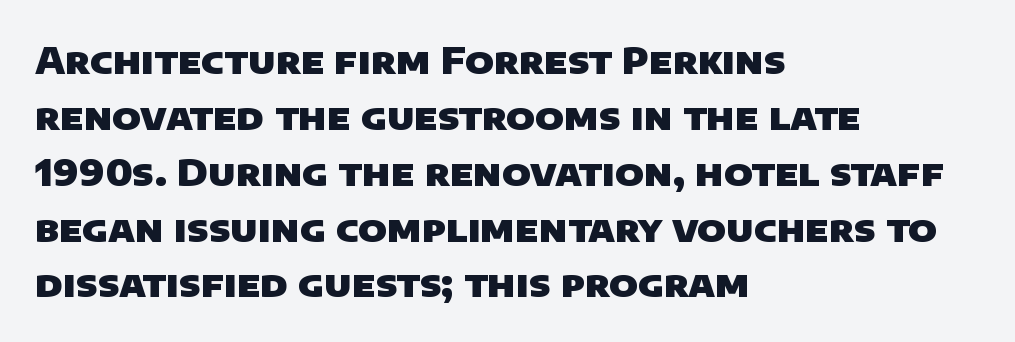
{"serif": "no", "bold": "yes", "weight": "heavy", "width": "normal", "stroke_contrast": "low", "x_height": "large", "monospaced": "no", "underline": "no", "align": "left", "line_spacing": "normal", "line_spacing_ratio": 1.51, "letter_spacing": "normal", "letter_spacing_em": 0.0, "glyph_px": 37}
